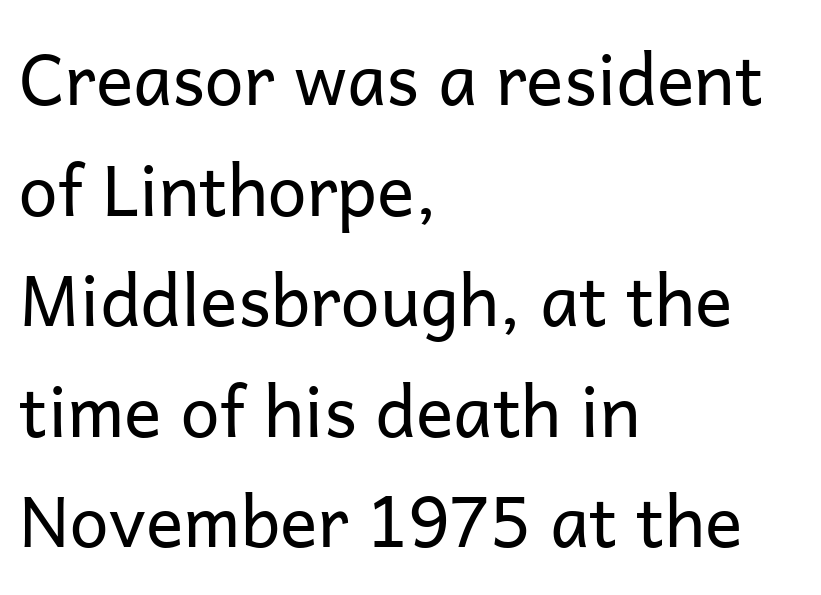
The image shows 70 px regular-weight sans-serif type, upright; set left-aligned, normal line spacing (1.58x), normal letter spacing, not underlined; low stroke contrast and a medium x-height.
